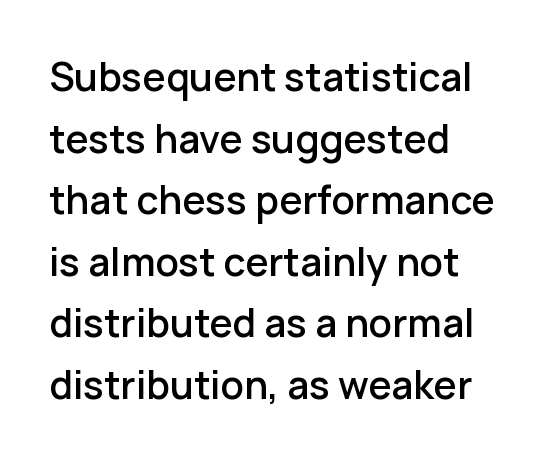
It's the straight-up-and-down kind of type. No feet cap the strokes, marking this as sans-serif type. Inter-character spacing is left at the font's built-in metrics. Summary of vertical rhythm: regular, with standard interline spacing. Varying glyph widths throughout — classic text-font behaviour.
